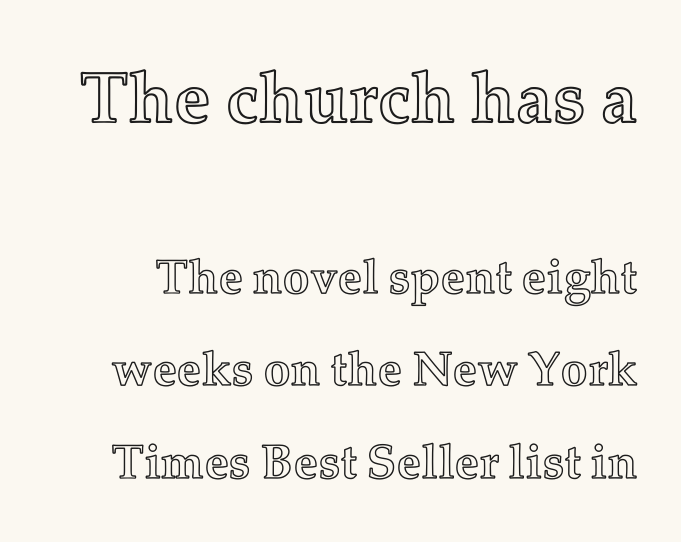
Q: Is the text italic (slanted)? A: No, it is upright.
Q: Is the text underlined? A: No.
Q: Is the spacing between letters normal or unusually wide? A: Normal.
Q: Is the spacing between lines tight, normal or loose? A: Loose.
Q: Which block of text is set in a larger size, the first (top) or the second (bottom)? A: The first (top) one.
Q: Width (condensed, normal, or wide)? A: Normal.
Q: x-height? A: Medium.
Q: Monospaced? A: No.
